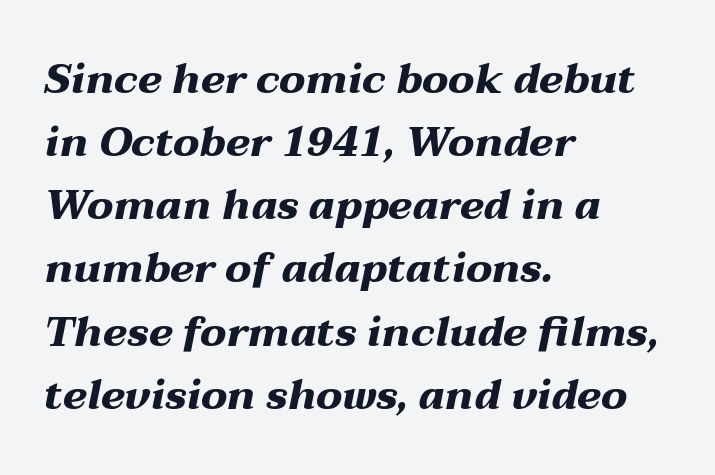
Q: Is the text bold? A: Yes.
Q: Is the text italic (slanted)? A: Yes, it leans right by about 12 degrees.
Q: Is the text underlined? A: No.
Q: How is the paragraph aligned? A: Left-aligned.
Q: Is the spacing between letters normal or unusually wide? A: Normal.
Q: Is the spacing between lines tight, normal or loose? A: Normal.
Q: Width (condensed, normal, or wide)? A: Wide.
Q: Stroke contrast? A: Medium.
Q: x-height? A: Medium.
Q: Monospaced? A: No.
